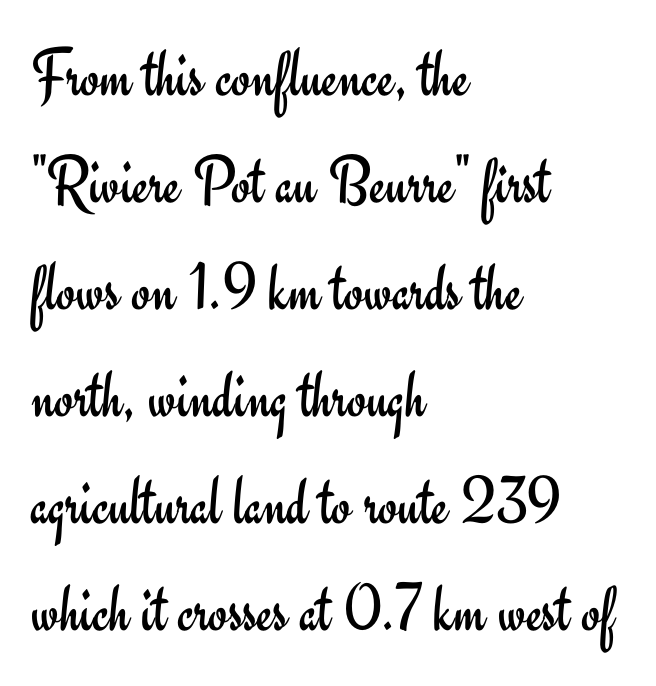
Q: Is the text bold? A: No.
Q: Is the text italic (slanted)? A: Yes.
Q: Is the typeface a serif or a sans-serif typeface? A: Sans-serif.
Q: Is the text underlined? A: No.
Q: How is the paragraph aligned? A: Left-aligned.
Q: Is the spacing between letters normal or unusually wide? A: Normal.
Q: Is the spacing between lines tight, normal or loose? A: Normal.
Q: Width (condensed, normal, or wide)? A: Normal.
Q: Stroke contrast? A: Low.
Q: x-height? A: Small.
Q: Monospaced? A: No.
